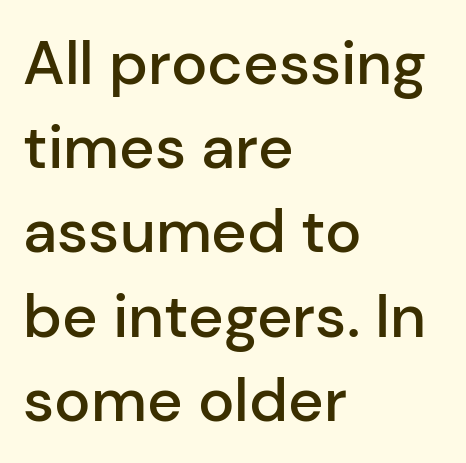
The image shows 61 px semibold sans-serif type, upright; set left-aligned, normal line spacing (1.38x), normal letter spacing, not underlined; low stroke contrast and a medium x-height.
